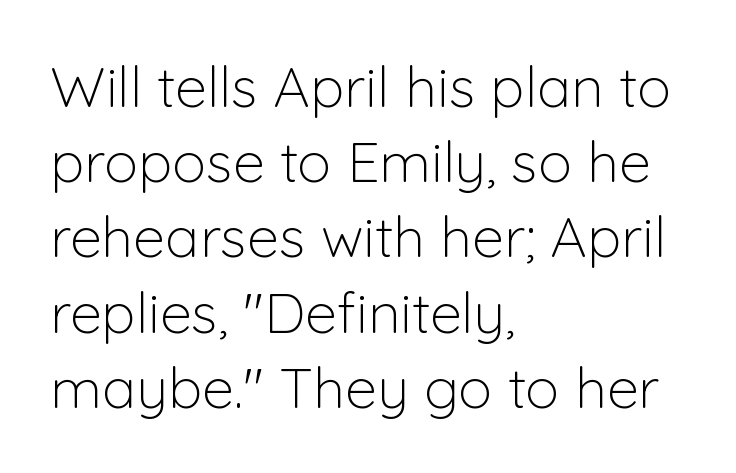
The glyphs in this specimen are sans serif. Characters remain perfectly vertical along every line. Rows of type keep a routine distance in the vertical direction. The passage shown is typed in a proportional face where columns would drift. The typeface has the unassuming heft of standard copy or less.
